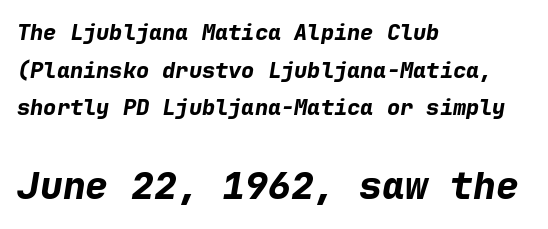
The image shows 38 px bold type, italic (leaning right), monospaced; set left-aligned, line spacing 1.71x, normal letter spacing, not underlined; the second (bottom) block is 1.73x larger; low stroke contrast and a medium x-height.
